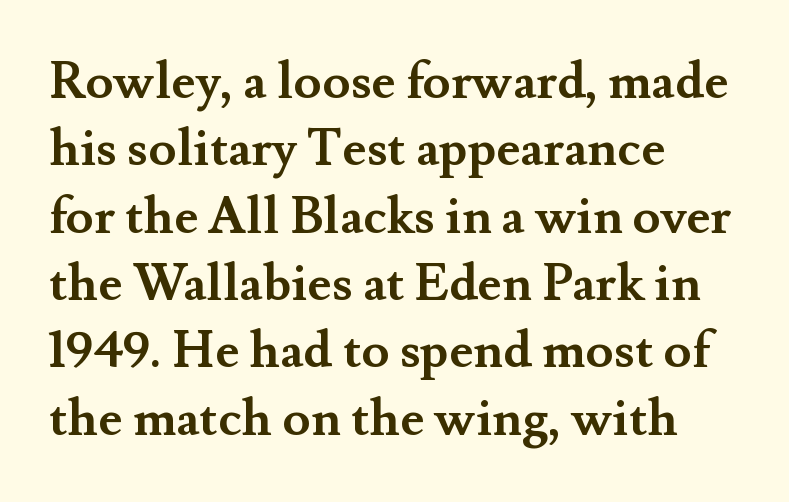
Q: Is the text bold? A: Yes.
Q: Is the text italic (slanted)? A: No, it is upright.
Q: Is the typeface a serif or a sans-serif typeface? A: Serif.
Q: Is the text underlined? A: No.
Q: How is the paragraph aligned? A: Left-aligned.
Q: Is the spacing between letters normal or unusually wide? A: Normal.
Q: Is the spacing between lines tight, normal or loose? A: Normal.
Q: Width (condensed, normal, or wide)? A: Normal.
Q: Stroke contrast? A: Medium.
Q: x-height? A: Small.
Q: Monospaced? A: No.
